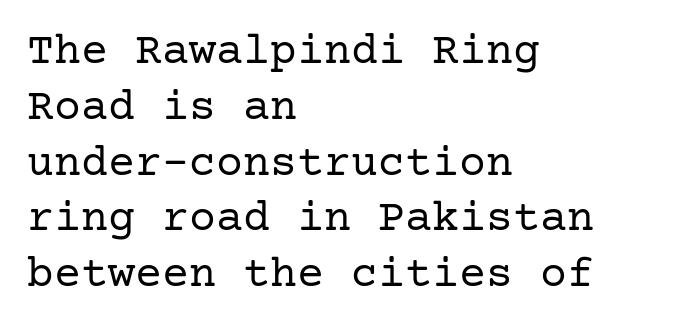
Q: Is the text bold? A: No.
Q: Is the text italic (slanted)? A: No, it is upright.
Q: Is the typeface a serif or a sans-serif typeface? A: Serif.
Q: Is the text underlined? A: No.
Q: How is the paragraph aligned? A: Left-aligned.
Q: Is the spacing between letters normal or unusually wide? A: Normal.
Q: Width (condensed, normal, or wide)? A: Normal.
Q: Stroke contrast? A: Low.
Q: x-height? A: Medium.
